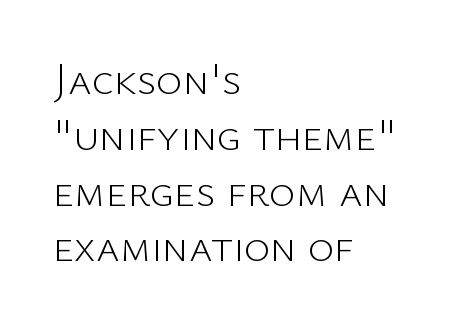
Q: Is the text bold? A: No.
Q: Is the text italic (slanted)? A: No, it is upright.
Q: Is the typeface a serif or a sans-serif typeface? A: Sans-serif.
Q: Is the text underlined? A: No.
Q: How is the paragraph aligned? A: Left-aligned.
Q: Is the spacing between letters normal or unusually wide? A: Normal.
Q: Width (condensed, normal, or wide)? A: Normal.
Q: Stroke contrast? A: Low.
Q: x-height? A: Medium.
Q: Monospaced? A: No.
